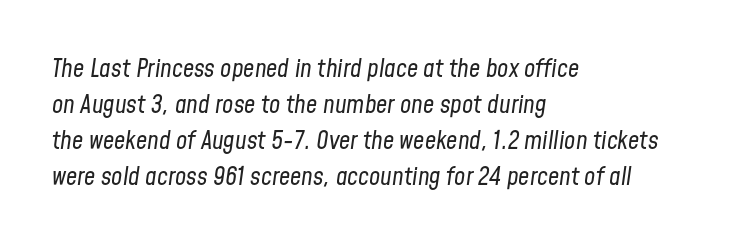
Q: Is the text bold? A: No.
Q: Is the text italic (slanted)? A: Yes, it leans right by about 8 degrees.
Q: Is the text underlined? A: No.
Q: How is the paragraph aligned? A: Left-aligned.
Q: Is the spacing between letters normal or unusually wide? A: Normal.
Q: Is the spacing between lines tight, normal or loose? A: Normal.
